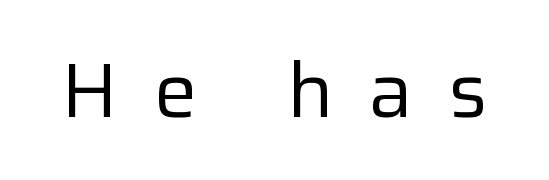
This is sans-serif lettering, the kind often seen on screens and signage. This rendering widens character spacing well past its baseline value. The passage shown is typed in a proportional face where columns would drift. Bare-footed words on every line. The strokes carry an ordinary text weight at most. Tall strokes in this sample are plumb rather than angled.
